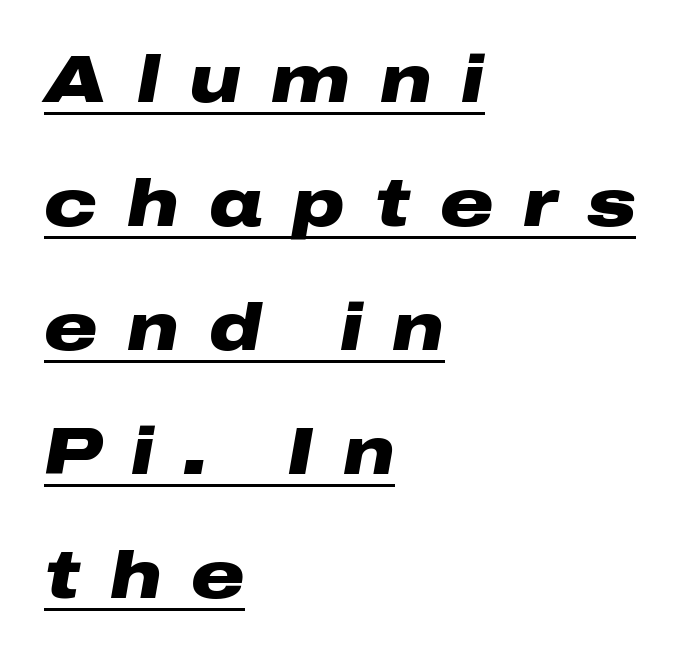
{"italic": "yes", "lean": "right", "slant_degrees": 10, "bold": "yes", "weight": "heavy", "width": "wide", "stroke_contrast": "low", "x_height": "medium", "monospaced": "no", "underline": "yes", "align": "left", "line_spacing_ratio": 1.88, "letter_spacing": "wide", "letter_spacing_em": 0.45, "glyph_px": 66}
